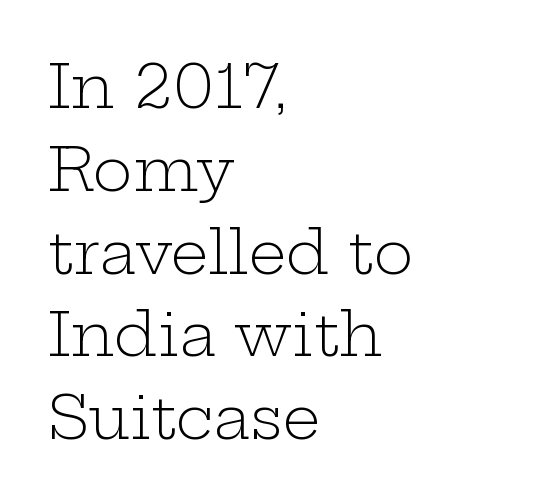
Q: Is the text bold? A: No.
Q: Is the text italic (slanted)? A: No, it is upright.
Q: Is the typeface a serif or a sans-serif typeface? A: Serif.
Q: Is the text underlined? A: No.
Q: How is the paragraph aligned? A: Left-aligned.
Q: Is the spacing between letters normal or unusually wide? A: Normal.
Q: Is the spacing between lines tight, normal or loose? A: Normal.
Q: Width (condensed, normal, or wide)? A: Wide.
Q: Stroke contrast? A: Low.
Q: x-height? A: Medium.
Q: Monospaced? A: No.
